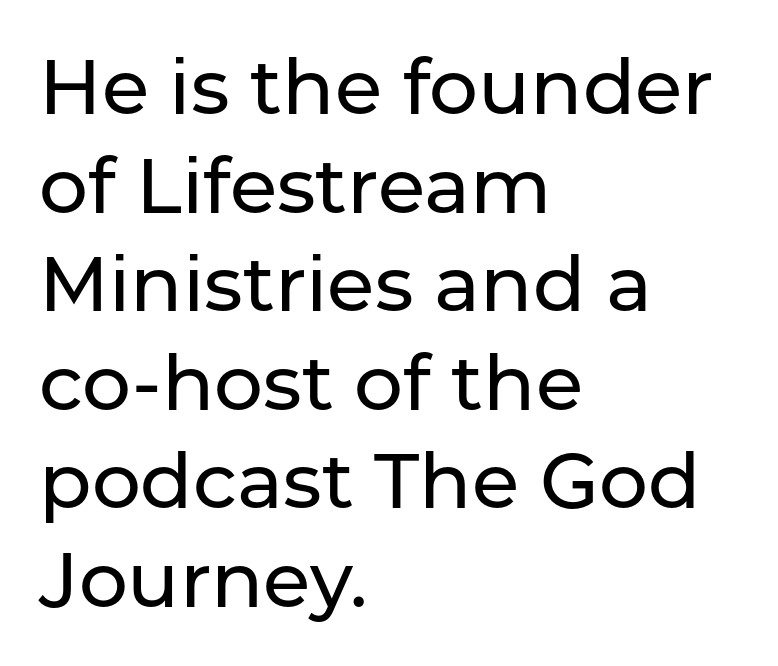
The image shows 77 px sans-serif type, upright; set left-aligned, normal line spacing (1.28x), normal letter spacing, not underlined; low stroke contrast and a medium x-height.
